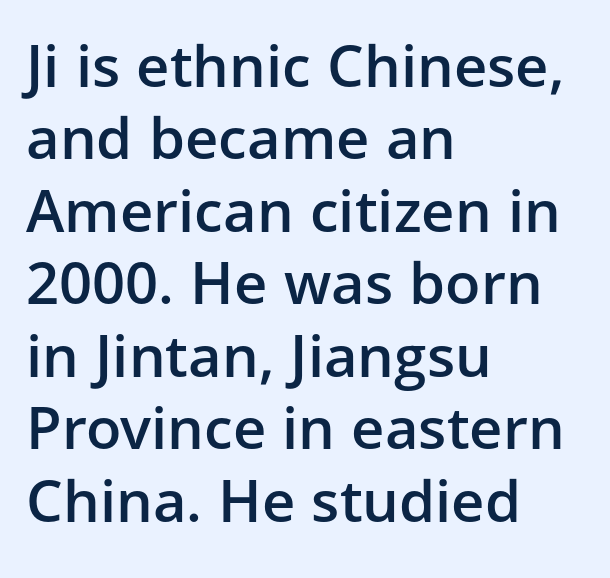
{"serif": "no", "italic": "no", "bold": "semi", "weight": "semibold", "width": "normal", "stroke_contrast": "low", "x_height": "medium", "monospaced": "no", "underline": "no", "align": "left", "line_spacing": "normal", "line_spacing_ratio": 1.25, "letter_spacing": "normal", "letter_spacing_em": 0.0, "glyph_px": 58}
